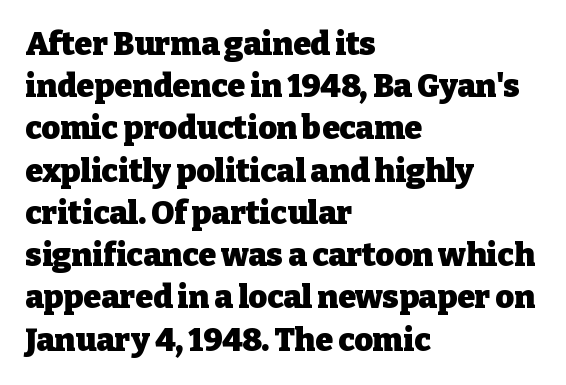
The image shows 32 px heavy serif type, upright; set left-aligned, normal line spacing (1.32x), normal letter spacing, not underlined; low stroke contrast and a medium x-height.
